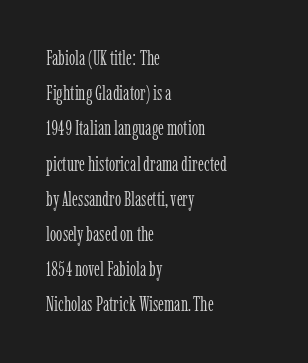
The image shows 20 px text type, upright; set left-aligned, line spacing 1.76x, normal letter spacing, not underlined.
